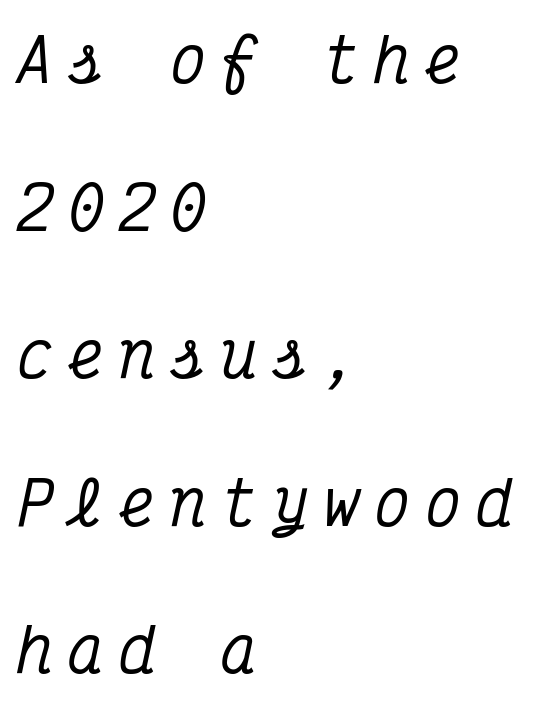
{"serif": "yes", "italic": "yes", "lean": "right", "slant_degrees": 12, "width": "condensed", "stroke_contrast": "medium", "x_height": "medium", "monospaced": "yes", "underline": "no", "align": "left", "line_spacing": "loose", "line_spacing_ratio": 2.46, "letter_spacing": "wide", "letter_spacing_em": 0.25, "glyph_px": 60}
